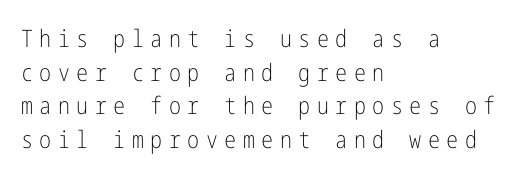
{"italic": "no", "bold": "no", "underline": "no", "align": "left", "line_spacing": "normal", "line_spacing_ratio": 1.4, "letter_spacing": "wide", "letter_spacing_em": 0.27, "glyph_px": 24}
